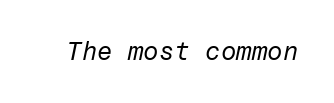
A quiet, ordinary-to-light weight characterises the typeface. A typesetter would call this zero additional tracking. The typography opts for an oblique posture over an upright one. Beneath every word, the page is bare.
